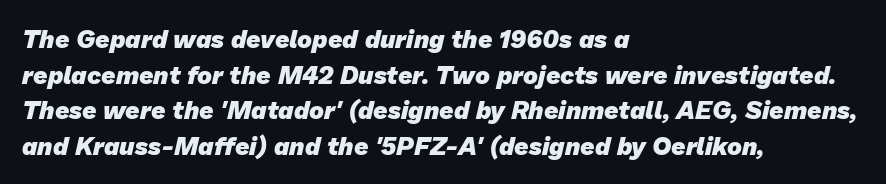
{"bold": "yes", "underline": "no", "align": "left", "line_spacing": "normal", "line_spacing_ratio": 1.43, "letter_spacing": "normal", "letter_spacing_em": 0.0, "glyph_px": 25}
